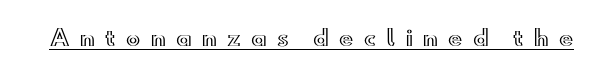
{"italic": "no", "underline": "yes", "letter_spacing": "wide", "letter_spacing_em": 0.5, "glyph_px": 21}
